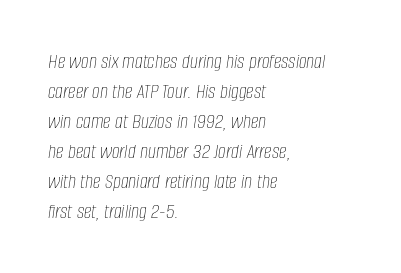
{"italic": "yes", "lean": "right", "slant_degrees": 8, "bold": "no", "underline": "no", "align": "left", "line_spacing": "normal", "line_spacing_ratio": 1.36, "letter_spacing": "normal", "letter_spacing_em": 0.0, "glyph_px": 22}
